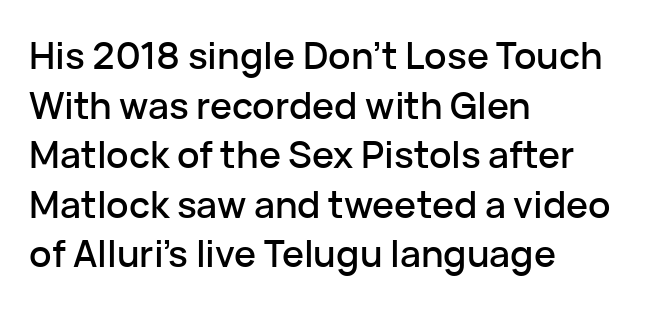
{"serif": "no", "italic": "no", "width": "normal", "stroke_contrast": "low", "x_height": "medium", "monospaced": "no", "underline": "no", "align": "left", "line_spacing": "normal", "line_spacing_ratio": 1.34, "letter_spacing": "normal", "letter_spacing_em": 0.0, "glyph_px": 37}
